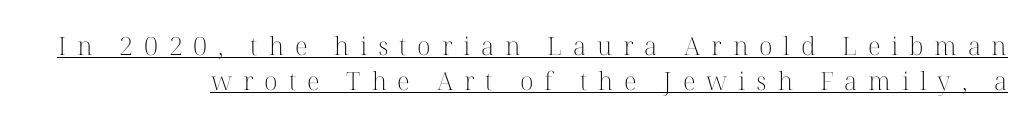
Evenly set lines give the paragraph a standard silhouette. In designer terms, the underline attribute is active on this setting. Someone cranked the tracking dial way up on this one. Letters have the restrained weight of plain body copy at most.
